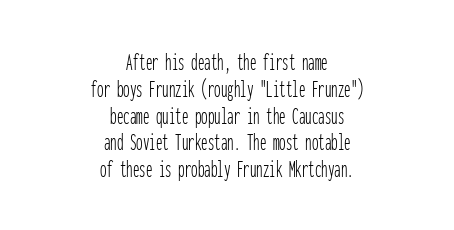
{"italic": "no", "bold": "no", "underline": "no", "align": "center", "line_spacing": "tight", "line_spacing_ratio": 1.03, "letter_spacing": "normal", "letter_spacing_em": 0.0, "glyph_px": 26}
